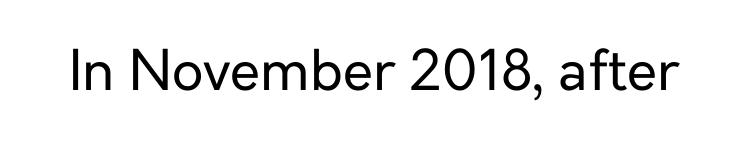
Q: Is the text bold? A: No.
Q: Is the text italic (slanted)? A: No, it is upright.
Q: Is the typeface a serif or a sans-serif typeface? A: Sans-serif.
Q: Is the text underlined? A: No.
Q: Is the spacing between letters normal or unusually wide? A: Normal.
Q: Width (condensed, normal, or wide)? A: Normal.
Q: Stroke contrast? A: Low.
Q: x-height? A: Medium.
Q: Monospaced? A: No.
